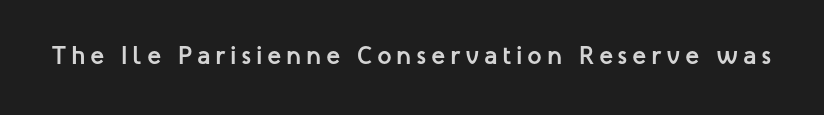
Q: Is the text bold? A: Yes.
Q: Is the text italic (slanted)? A: No, it is upright.
Q: Is the text underlined? A: No.
